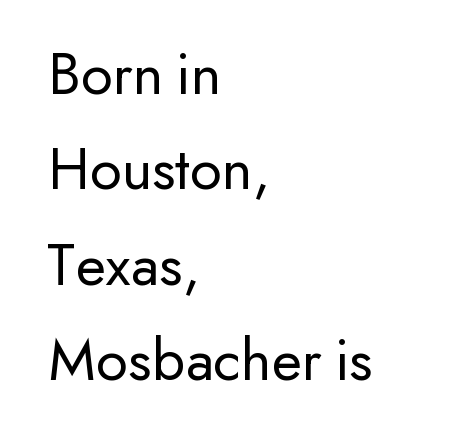
The image shows 62 px regular-weight sans-serif type, upright; set left-aligned, normal line spacing (1.54x), normal letter spacing, not underlined; low stroke contrast and a small x-height.
